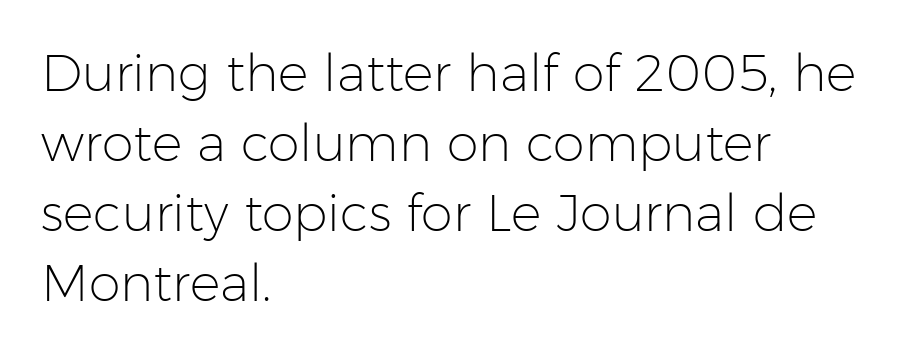
The paragraph has a hard left edge and a soft right edge. Tracking value appears to be zero — textbook default spacing. Descender tails drop into unmarked territory. Notice how the stems are strictly vertical — no italics here. The vertical gap from one line to the next is medium. Character widths vary here, with narrow letters taking less room than wide ones.
